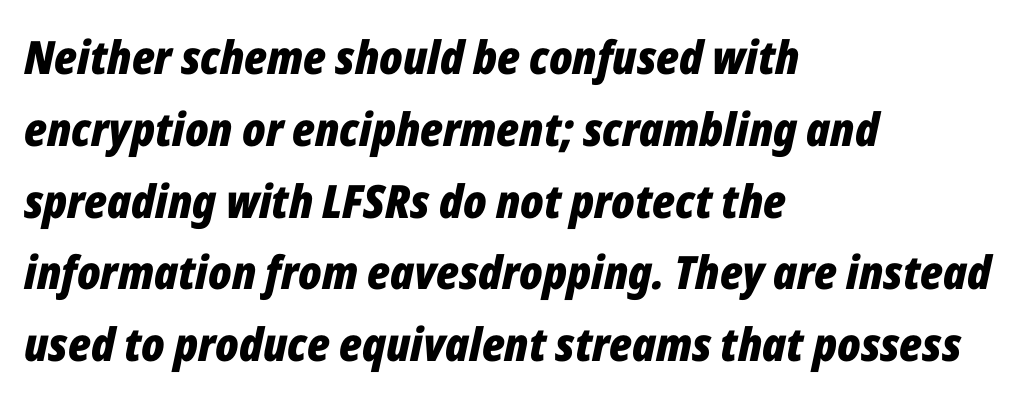
{"italic": "yes", "lean": "right", "slant_degrees": 12, "bold": "yes", "weight": "bold", "width": "condensed", "stroke_contrast": "low", "x_height": "medium", "monospaced": "no", "underline": "no", "align": "left", "line_spacing": "normal", "line_spacing_ratio": 1.56, "letter_spacing": "normal", "letter_spacing_em": 0.0, "glyph_px": 46}
